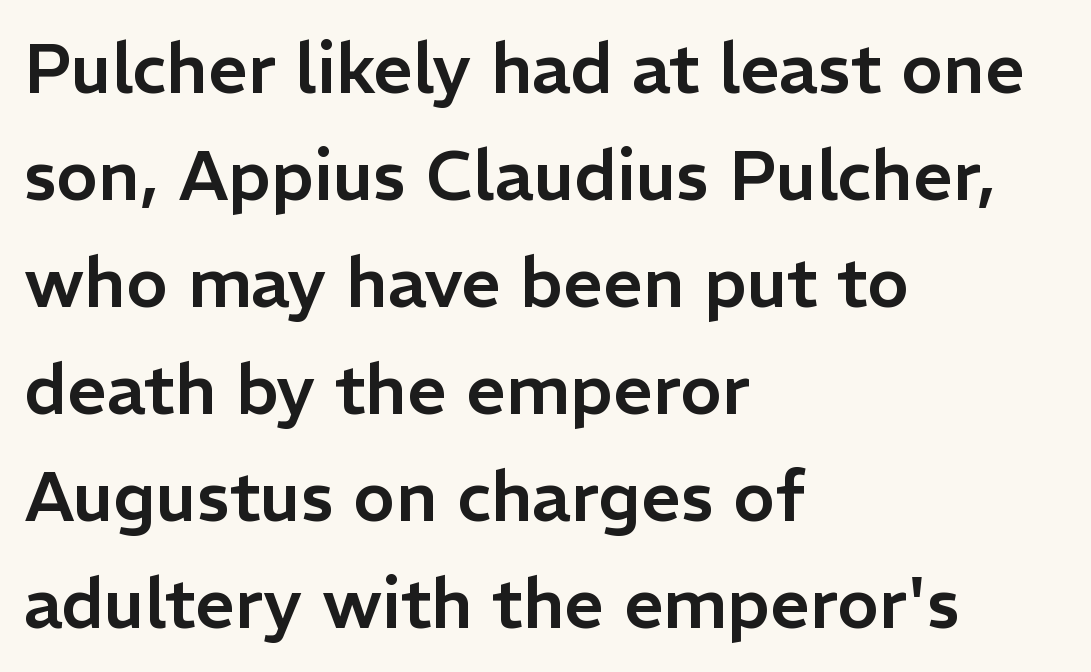
{"serif": "no", "italic": "no", "width": "normal", "stroke_contrast": "low", "x_height": "medium", "monospaced": "no", "underline": "no", "align": "left", "line_spacing": "normal", "line_spacing_ratio": 1.53, "letter_spacing": "normal", "letter_spacing_em": 0.0, "glyph_px": 70}
